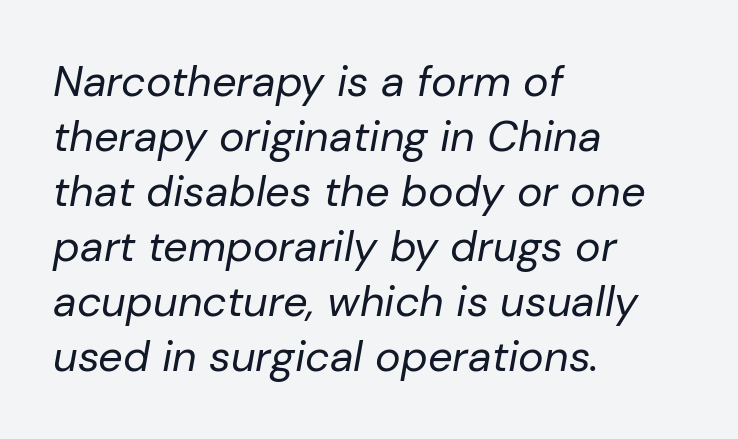
{"italic": "yes", "lean": "right", "slant_degrees": 10, "bold": "no", "weight": "regular", "width": "normal", "stroke_contrast": "low", "x_height": "medium", "monospaced": "no", "underline": "no", "align": "left", "line_spacing": "normal", "line_spacing_ratio": 1.28, "letter_spacing": "normal", "letter_spacing_em": 0.0, "glyph_px": 43}
